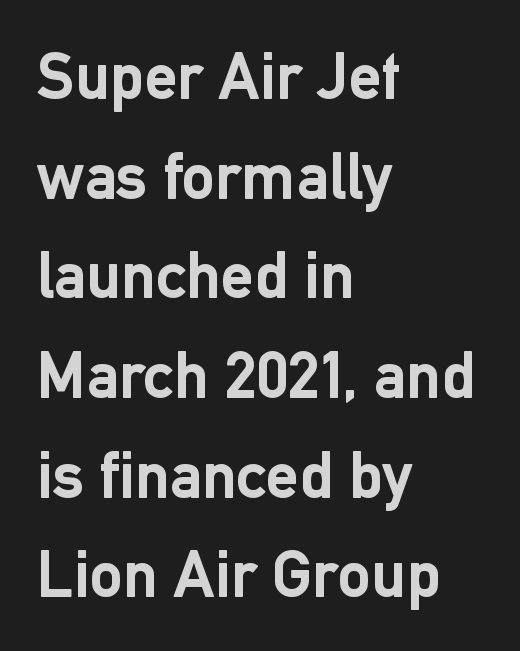
The gaps between neighbouring characters are ordinary and unremarkable. Designer's note — italics off, roman on. Check under the words: just untouched page. The letters advance in unequal steps, a hallmark of proportional type.
